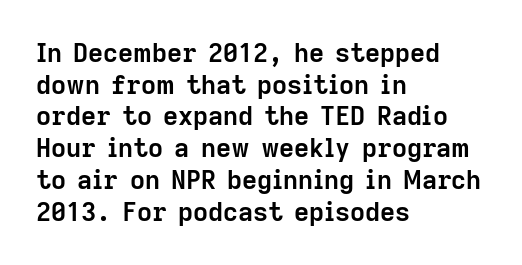
I'd describe the lettering as bold — thick and assertive. Words appear dense and cohesive because spacing is normal. Reading down the block, your eye returns to a fixed left position each line. The lettering holds an erect, upright posture throughout. Descender tails drop into unmarked territory.
